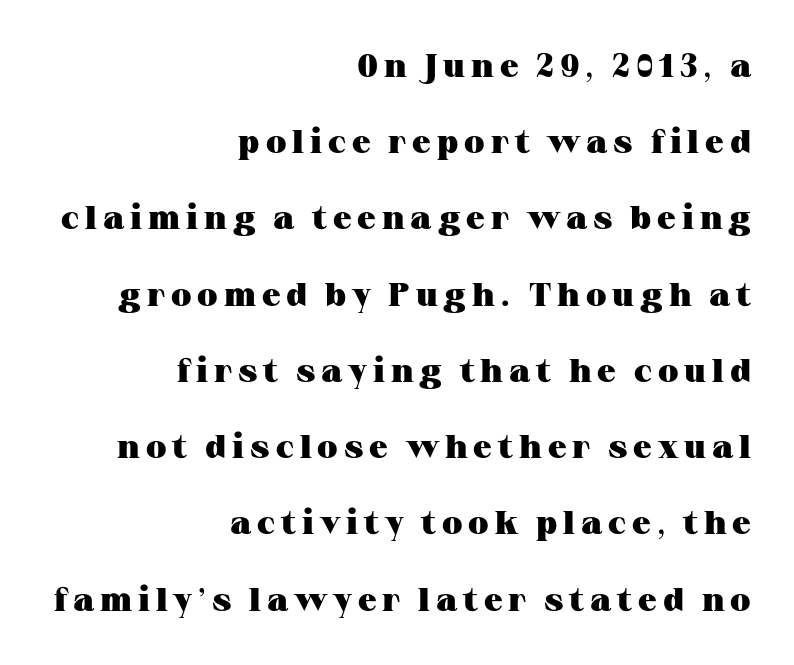
The image shows 33 px heavy, wide serif type, upright; set right-aligned, loose line spacing (2.31x), not underlined; medium stroke contrast and a medium x-height.
